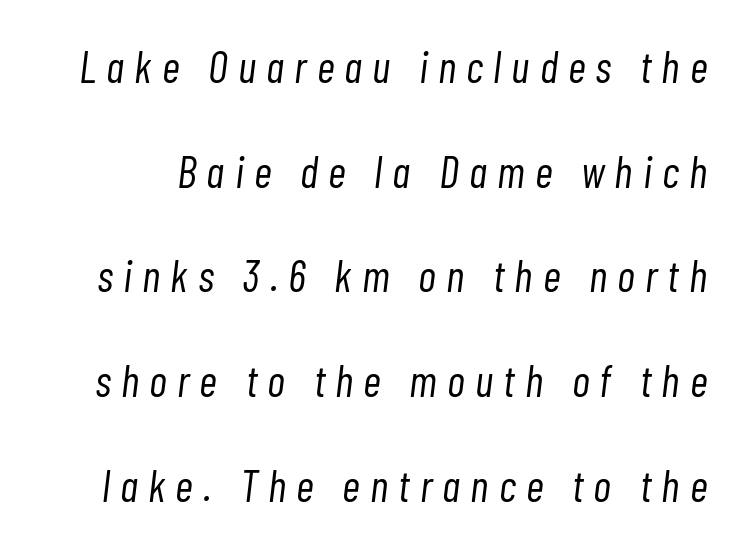
The image shows 44 px light, condensed type, italic (leaning right); set loose line spacing (2.38x), unusually wide letter spacing (+0.23 em), not underlined; low stroke contrast and a medium x-height.
